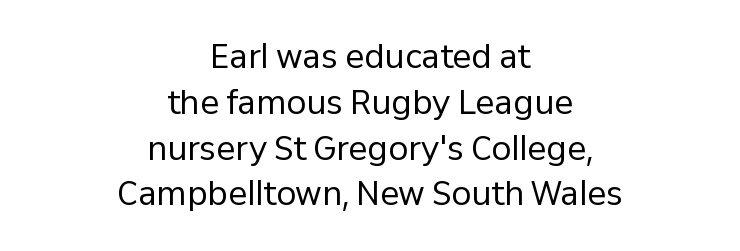
Q: Is the text bold? A: No.
Q: Is the text italic (slanted)? A: No, it is upright.
Q: Is the typeface a serif or a sans-serif typeface? A: Sans-serif.
Q: Is the text underlined? A: No.
Q: How is the paragraph aligned? A: Centered.
Q: Is the spacing between letters normal or unusually wide? A: Normal.
Q: Is the spacing between lines tight, normal or loose? A: Normal.
Q: Width (condensed, normal, or wide)? A: Normal.
Q: Stroke contrast? A: Low.
Q: x-height? A: Medium.
Q: Monospaced? A: No.
